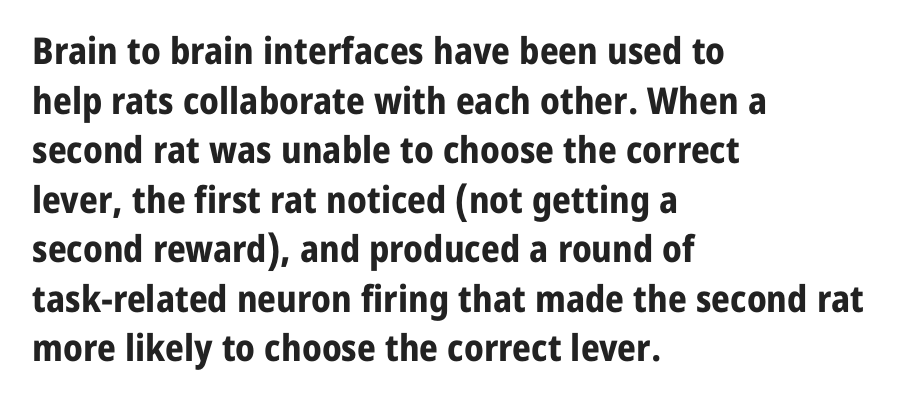
Q: Is the text bold? A: Yes.
Q: Is the text italic (slanted)? A: No, it is upright.
Q: Is the typeface a serif or a sans-serif typeface? A: Sans-serif.
Q: Is the text underlined? A: No.
Q: How is the paragraph aligned? A: Left-aligned.
Q: Is the spacing between letters normal or unusually wide? A: Normal.
Q: Is the spacing between lines tight, normal or loose? A: Normal.
Q: Width (condensed, normal, or wide)? A: Normal.
Q: Stroke contrast? A: Low.
Q: x-height? A: Medium.
Q: Monospaced? A: No.
